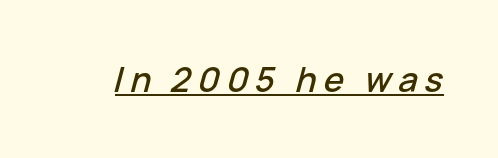
The image shows 34 px text type, italic (leaning right); set unusually wide letter spacing (+0.2 em), underlined; low stroke contrast and a medium x-height.
